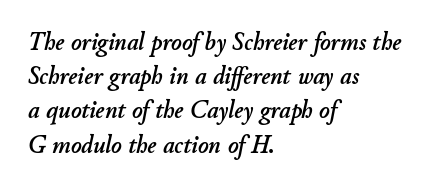
Normally led — the rows are evenly, conventionally spaced. Observe the ordinary spacing: letters are neighbours, not strangers. Descenders are the only things crossing below the line. If you drew a ruler down the left edge, every line would touch it. Characters are canted at an angle relative to the baseline's perpendicular.
